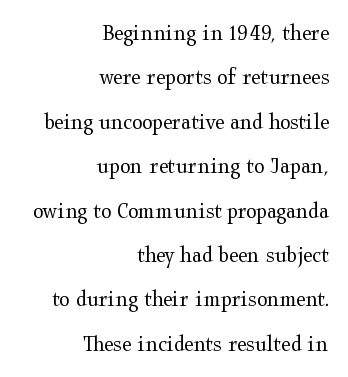
{"italic": "no", "bold": "no", "underline": "no", "align": "right", "line_spacing_ratio": 1.85, "letter_spacing": "normal", "letter_spacing_em": 0.0, "glyph_px": 24}
